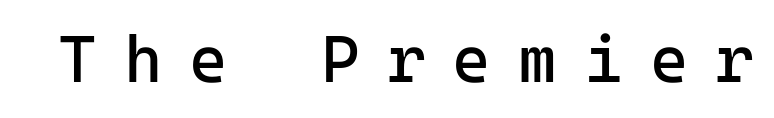
Substantial extra tracking has been applied to these lines. Ink coverage per letter is moderate at most. This is roman type, the default non-slanted kind. To sum up the face: it is a sans, with no serifs. Only glyphs here, with clear space below each row.
